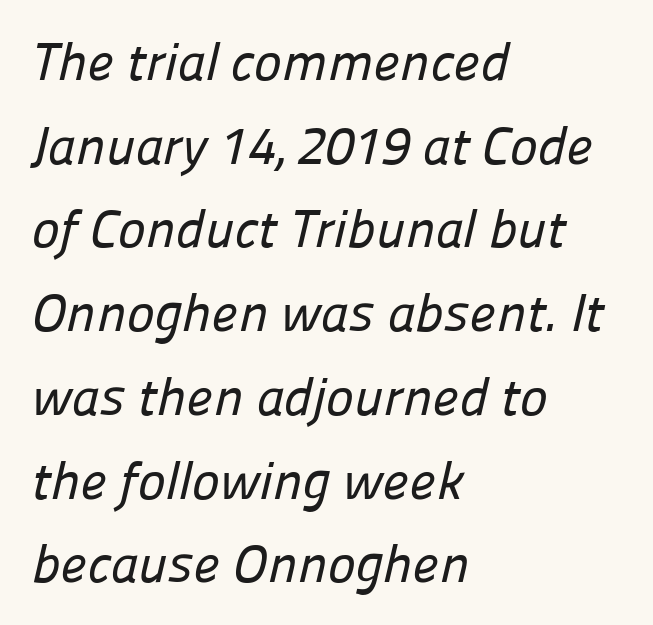
The space beneath each line is pristine and unruled. Here the designer chose a conventional face with non-uniform glyph widths. Characters follow at the spacing the type designer built in. This sample uses a sans-serif face.
